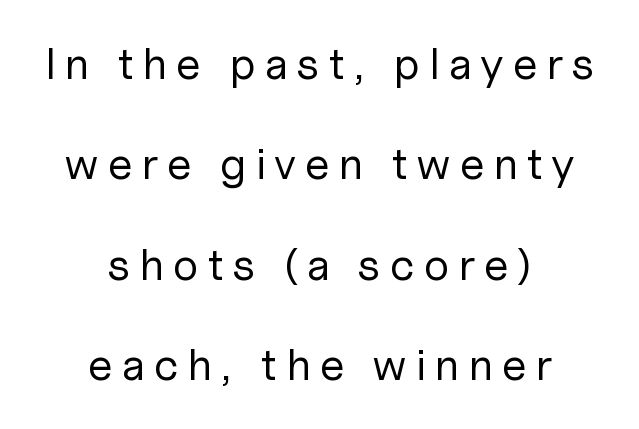
{"serif": "no", "italic": "no", "bold": "no", "weight": "regular", "width": "normal", "stroke_contrast": "low", "x_height": "medium", "monospaced": "no", "underline": "no", "align": "center", "line_spacing": "loose", "line_spacing_ratio": 2.23, "glyph_px": 45}
